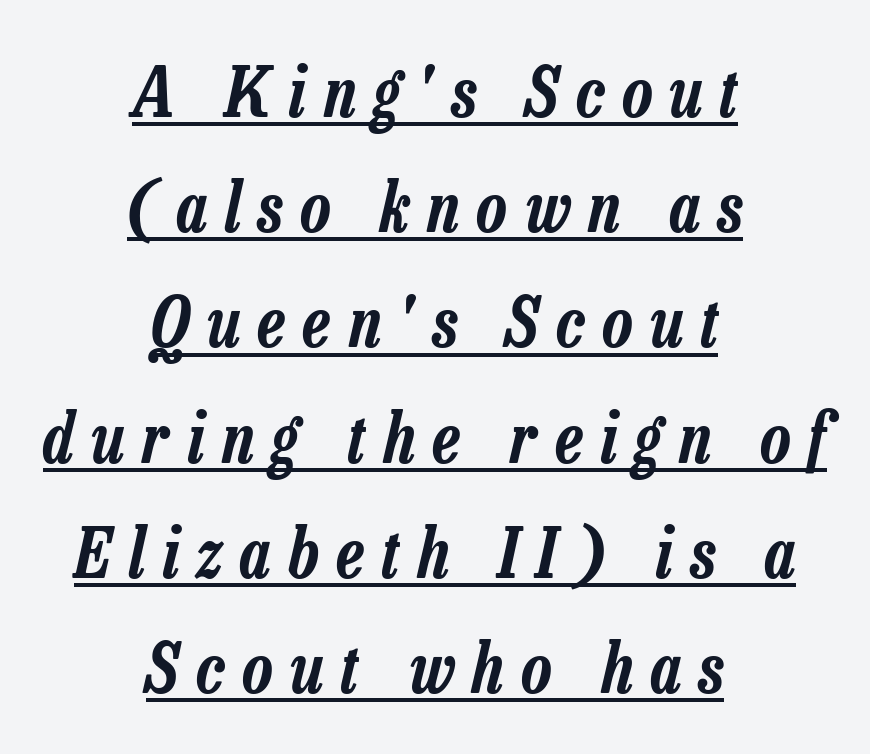
{"italic": "yes", "lean": "right", "slant_degrees": 13, "width": "condensed", "stroke_contrast": "low", "x_height": "medium", "monospaced": "no", "underline": "yes", "align": "center", "line_spacing": "normal", "line_spacing_ratio": 1.67, "letter_spacing": "wide", "letter_spacing_em": 0.26, "glyph_px": 69}
